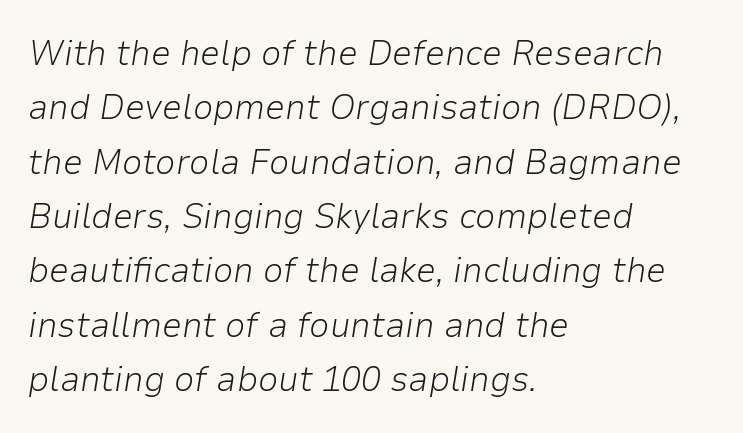
Q: Is the text bold? A: No.
Q: Is the text italic (slanted)? A: Yes, it leans right by about 9 degrees.
Q: Is the text underlined? A: No.
Q: How is the paragraph aligned? A: Left-aligned.
Q: Is the spacing between letters normal or unusually wide? A: Normal.
Q: Is the spacing between lines tight, normal or loose? A: Normal.
Q: Width (condensed, normal, or wide)? A: Normal.
Q: Stroke contrast? A: Low.
Q: x-height? A: Medium.
Q: Monospaced? A: No.
